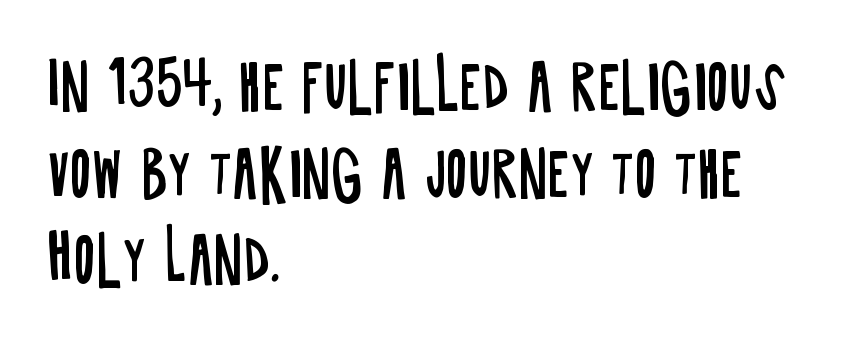
Visually the block forms a straight wall on the left and a jagged coastline on the right. The strokes are not fattened; the text isn't bold. The specimen omits any rule beneath the text block's lines. Regarding leading, the lines here are spaced in the standard way. Tall strokes in this sample are plumb rather than angled. The letters advance in unequal steps, a hallmark of proportional type.
